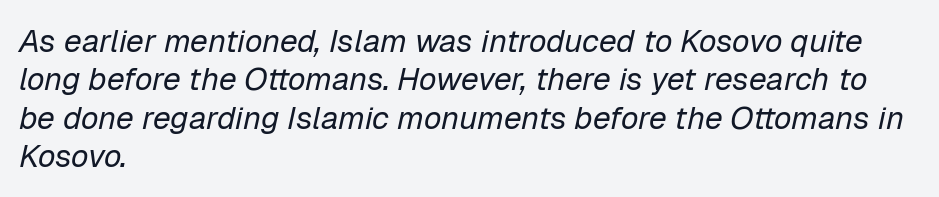
{"italic": "yes", "lean": "right", "slant_degrees": 12, "bold": "no", "weight": "regular", "width": "normal", "stroke_contrast": "low", "x_height": "medium", "monospaced": "no", "underline": "no", "align": "left", "line_spacing_ratio": 1.2, "letter_spacing": "normal", "letter_spacing_em": 0.0, "glyph_px": 32}
